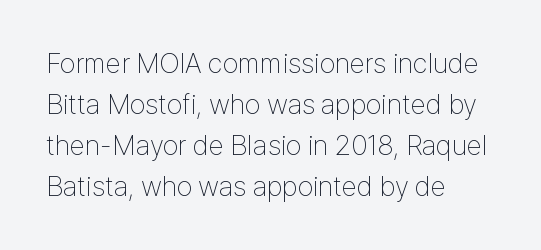
{"serif": "no", "italic": "no", "bold": "no", "weight": "thin", "width": "condensed", "stroke_contrast": "low", "x_height": "medium", "monospaced": "no", "underline": "no", "align": "left", "line_spacing": "normal", "line_spacing_ratio": 1.47, "letter_spacing": "normal", "letter_spacing_em": 0.0, "glyph_px": 28}
